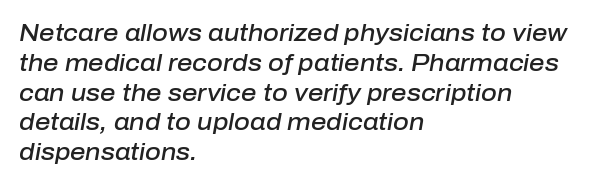
Q: Is the text bold? A: Semi-bold.
Q: Is the text italic (slanted)? A: Yes, it leans right by about 10 degrees.
Q: Is the text underlined? A: No.
Q: How is the paragraph aligned? A: Left-aligned.
Q: Is the spacing between letters normal or unusually wide? A: Normal.
